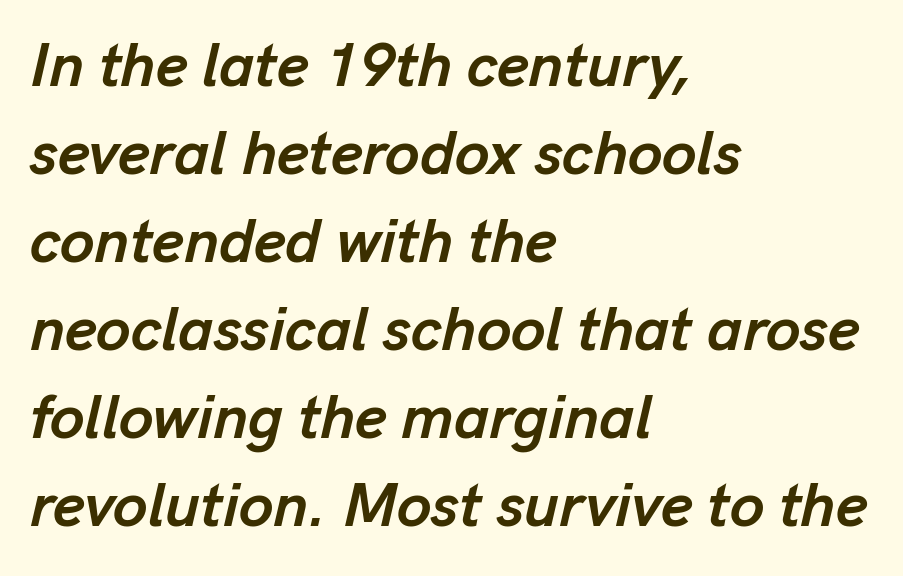
The image shows 62 px semibold type, italic (leaning right); set left-aligned, normal line spacing (1.42x), normal letter spacing, not underlined; low stroke contrast and a medium x-height.
